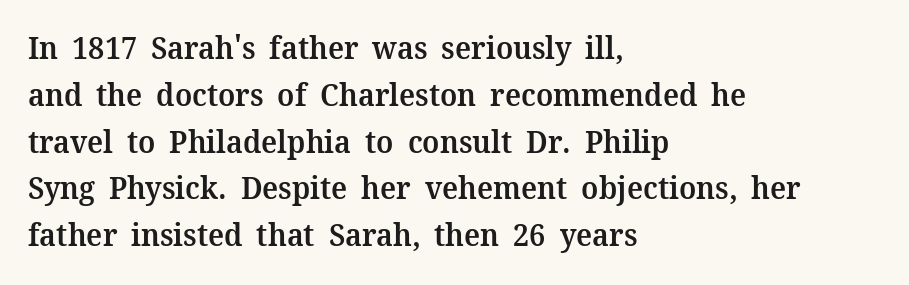
Q: Is the text bold? A: Semi-bold.
Q: Is the text italic (slanted)? A: No, it is upright.
Q: Is the typeface a serif or a sans-serif typeface? A: Serif.
Q: Is the text underlined? A: No.
Q: How is the paragraph aligned? A: Left-aligned.
Q: Is the spacing between letters normal or unusually wide? A: Normal.
Q: Is the spacing between lines tight, normal or loose? A: Normal.
Q: Width (condensed, normal, or wide)? A: Normal.
Q: Stroke contrast? A: Medium.
Q: x-height? A: Medium.
Q: Monospaced? A: No.
